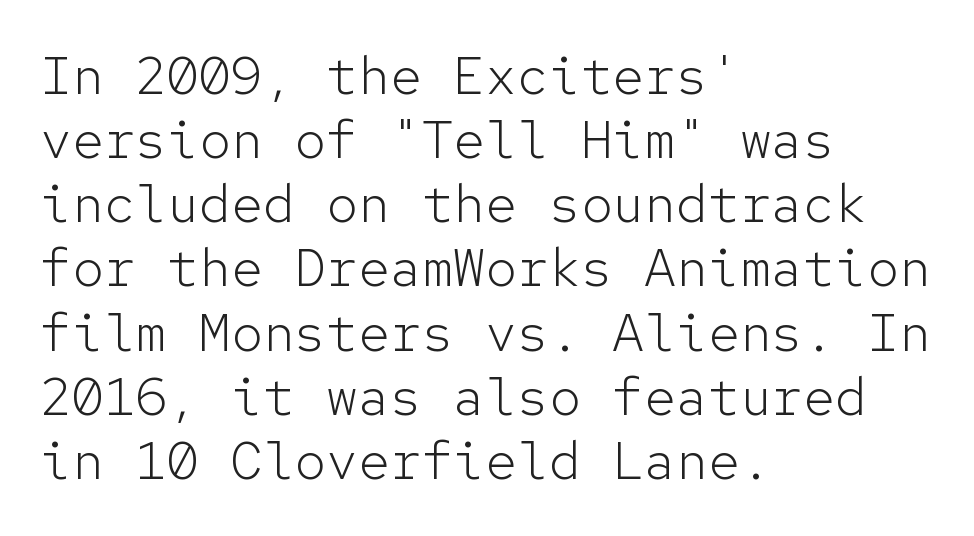
The image shows 53 px light sans-serif type, upright, monospaced; set left-aligned, line spacing 1.21x, normal letter spacing, not underlined; low stroke contrast and a medium x-height.
